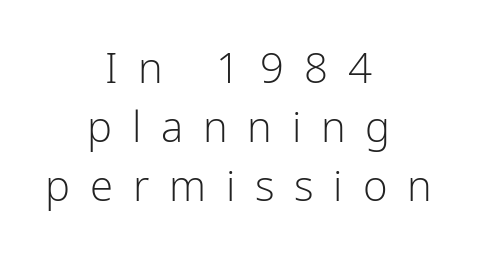
{"serif": "no", "italic": "no", "bold": "no", "weight": "light", "width": "normal", "stroke_contrast": "low", "x_height": "medium", "monospaced": "no", "underline": "no", "align": "center", "line_spacing": "normal", "line_spacing_ratio": 1.4, "letter_spacing": "wide", "letter_spacing_em": 0.47, "glyph_px": 42}
